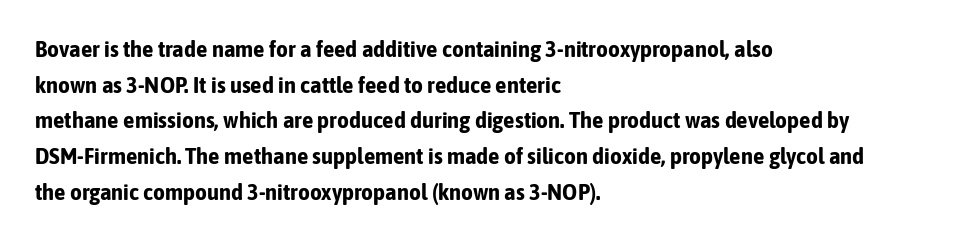
The image shows 23 px bold type, upright; set left-aligned, normal line spacing (1.55x), normal letter spacing, not underlined.
